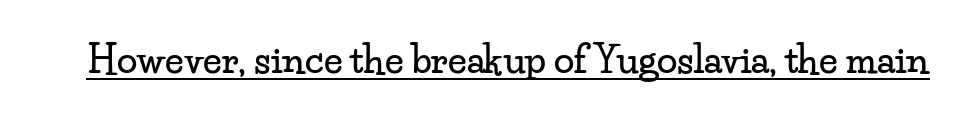
{"serif": "yes", "italic": "no", "width": "wide", "stroke_contrast": "low", "x_height": "small", "monospaced": "no", "underline": "yes", "letter_spacing": "normal", "letter_spacing_em": 0.0, "glyph_px": 37}
